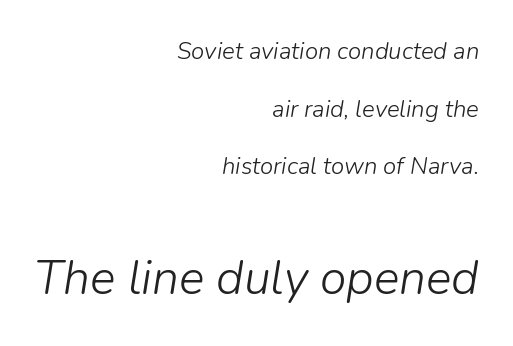
The image shows 48 px light type, italic (leaning right); set right-aligned, loose line spacing (2.4x), normal letter spacing, not underlined; the second (bottom) block is 2.0x larger; low stroke contrast and a medium x-height.
